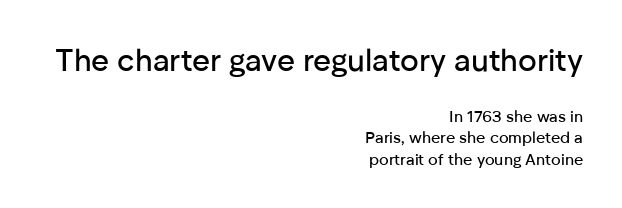
Q: Is the text italic (slanted)? A: No, it is upright.
Q: Is the typeface a serif or a sans-serif typeface? A: Sans-serif.
Q: Is the text underlined? A: No.
Q: How is the paragraph aligned? A: Right-aligned.
Q: Is the spacing between letters normal or unusually wide? A: Normal.
Q: Is the spacing between lines tight, normal or loose? A: Normal.
Q: Which block of text is set in a larger size, the first (top) or the second (bottom)? A: The first (top) one.
Q: Width (condensed, normal, or wide)? A: Normal.
Q: Stroke contrast? A: Low.
Q: x-height? A: Medium.
Q: Monospaced? A: No.
